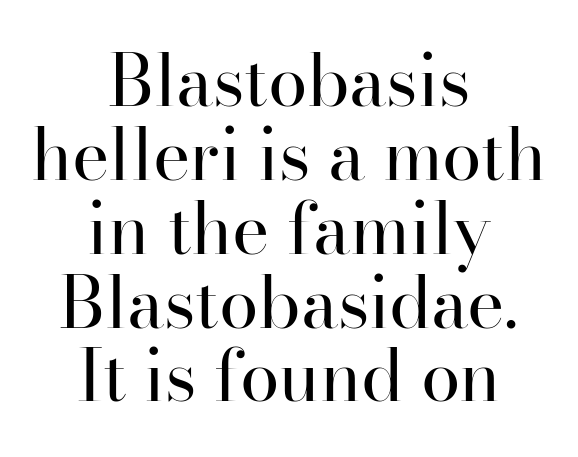
Tracking value appears to be zero — textbook default spacing. Whoever set this chose condensed vertical rhythm over breathing room. Varying glyph widths throughout — classic text-font behaviour. A typesetter would mark this as roman, not italic. Weight: in the light-to-regular range.
